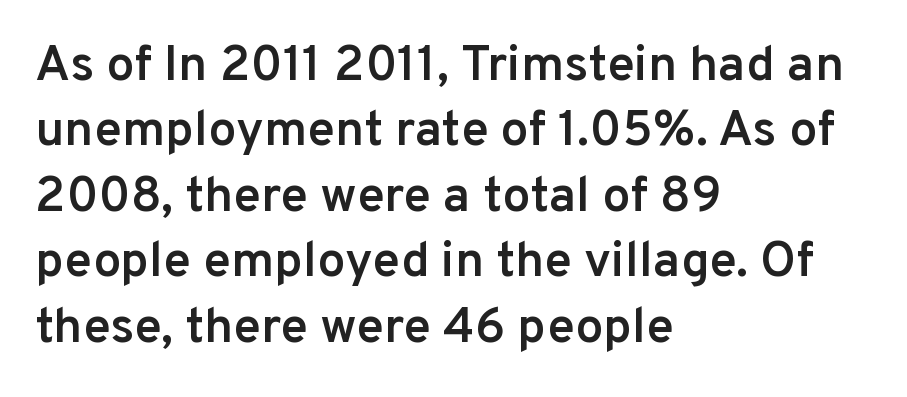
The line-height multiplier appears to be the usual default. The lettering stays uniformly vertical, giving the passage a roman look. Nope, no serifs anywhere on these letters. Horizontally, the lines are justified to the leading edge only. Unmarked baselines from the first word to the last.
